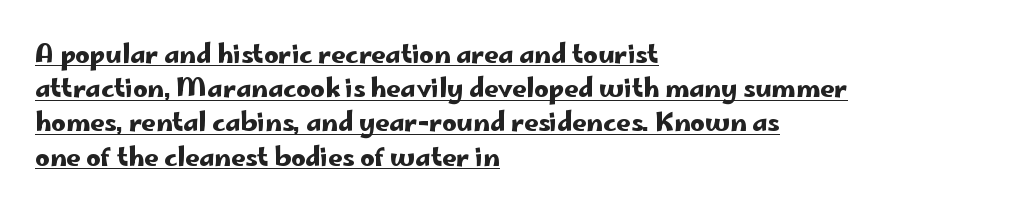
Tall strokes in this sample are plumb rather than angled. Horizontal bands of white between lines are of average thickness. Every word sits above its own underline. Where is the straight margin? On the left. Tracking here is standard; glyphs follow each other at the usual distance.
